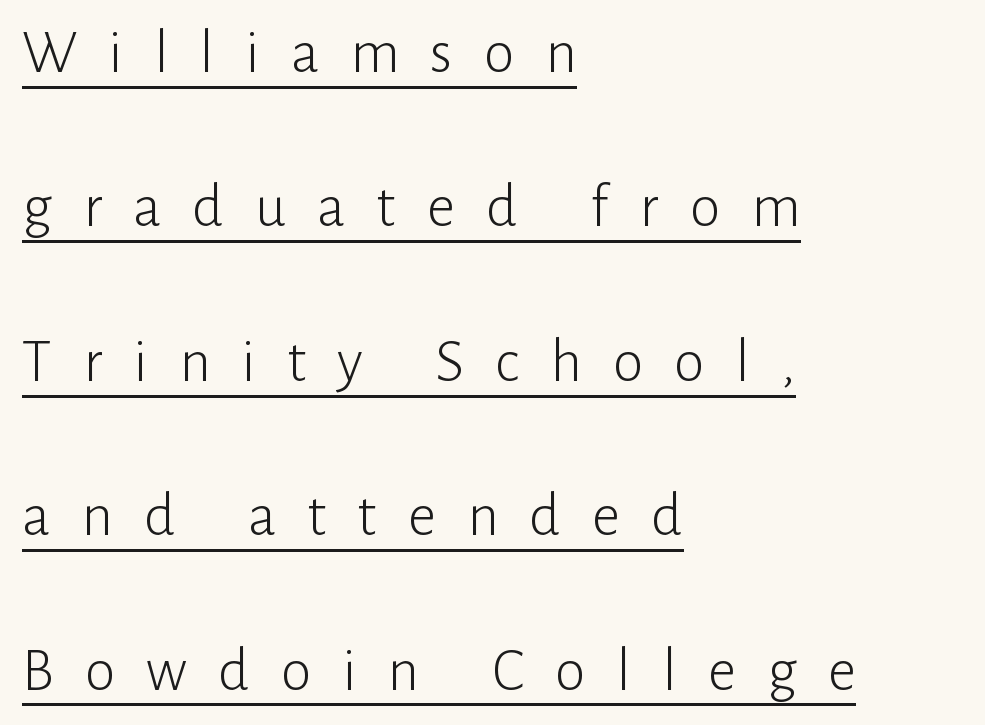
The tracking jumps out immediately: characters are airy and widely separated. If you drew a line through each stem, it would be perfectly vertical. Regarding leading, the lines here are spaced well apart. The rendering uses the underline text-decoration. Stems here are at most as thick as an everyday book face.
